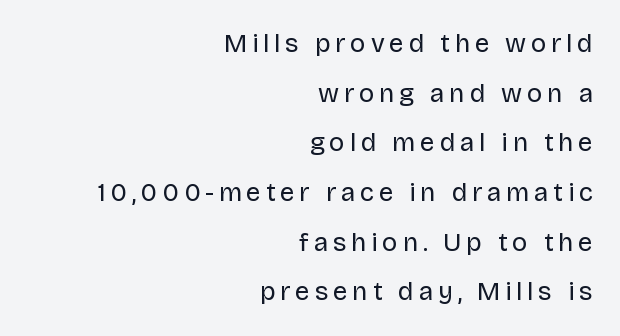
Q: Is the text bold? A: No.
Q: Is the text italic (slanted)? A: No, it is upright.
Q: Is the text underlined? A: No.
Q: How is the paragraph aligned? A: Right-aligned.
Q: Is the spacing between lines tight, normal or loose? A: Loose.
